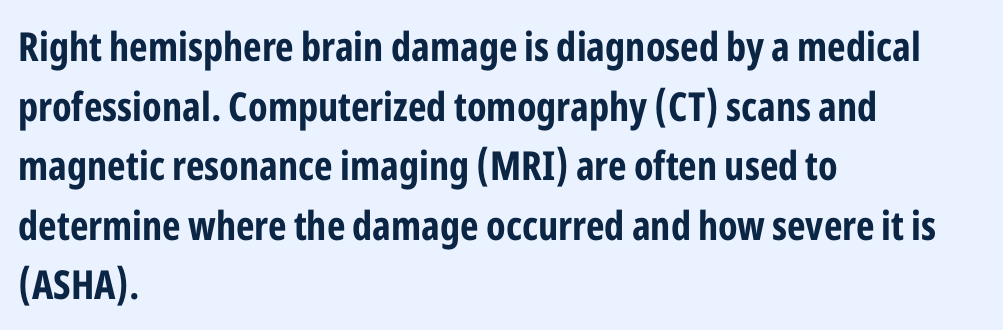
In terms of weight, the rendering is a true, heavy bold. The passage shown is typed in a proportional face where columns would drift. Every character sits straight up, as roman type does. Is the block centered? No — it sits flush against the left margin.
